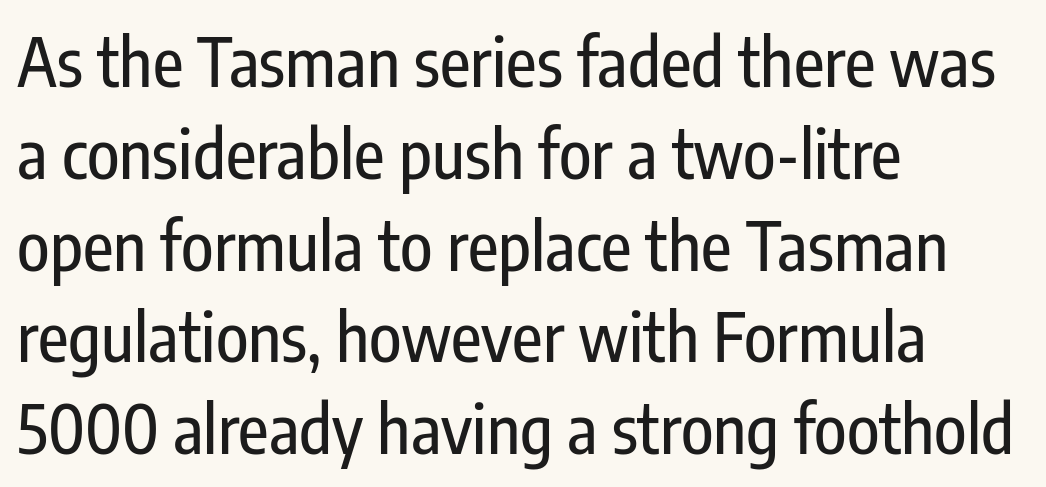
Any mark beneath the type? The region is blank. Each letter keeps its own natural width here, so spacing adapts to shape. Is there much room between lines? A standard amount, neither cramped nor airy. These lines keep a tight, regular rhythm from letter to letter.
